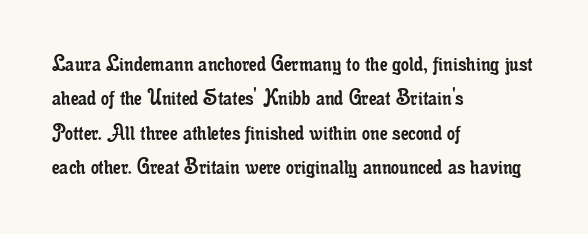
Spacing between characters is what you'd get straight out of the box. The passage shown is not underscored anywhere. The lines in this sample share a left origin and differ only in where they stop. The lines sit at an ordinary, default distance from one another. Is the type heavy? It reads as light-to-regular instead.
